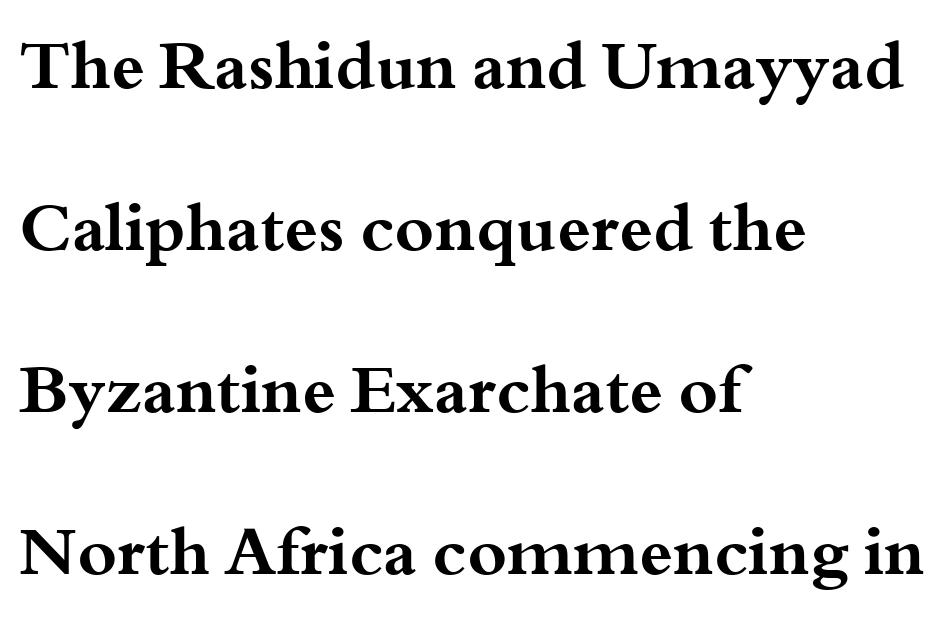
{"serif": "yes", "italic": "no", "bold": "yes", "weight": "bold", "width": "wide", "stroke_contrast": "medium", "x_height": "small", "monospaced": "no", "underline": "no", "align": "left", "line_spacing": "loose", "line_spacing_ratio": 2.42, "letter_spacing": "normal", "letter_spacing_em": 0.0, "glyph_px": 67}
